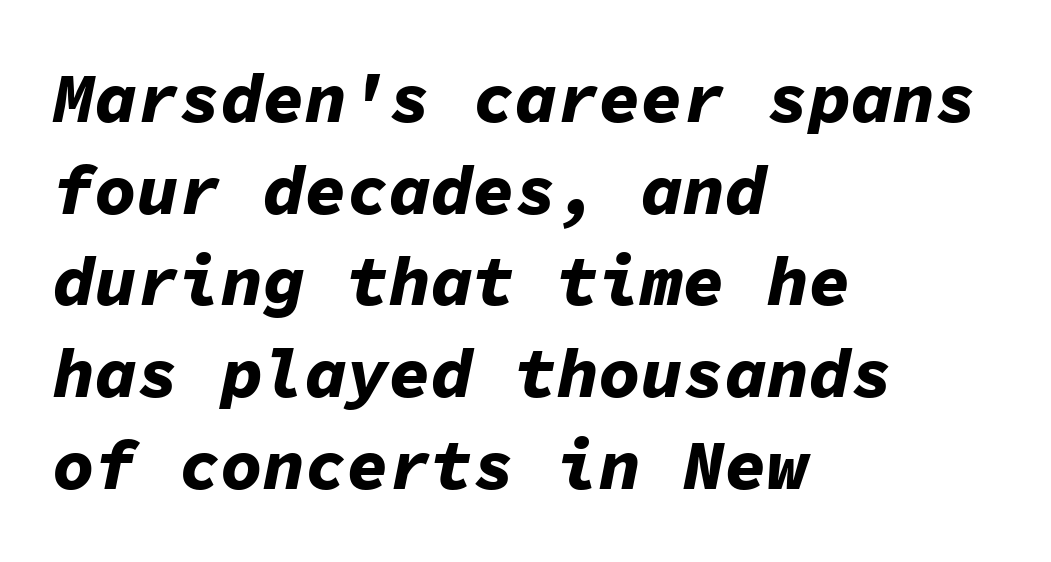
{"italic": "yes", "lean": "right", "slant_degrees": 11, "bold": "yes", "weight": "bold", "width": "normal", "stroke_contrast": "low", "x_height": "medium", "monospaced": "yes", "underline": "no", "align": "left", "line_spacing": "normal", "line_spacing_ratio": 1.31, "letter_spacing": "normal", "letter_spacing_em": 0.0, "glyph_px": 70}
